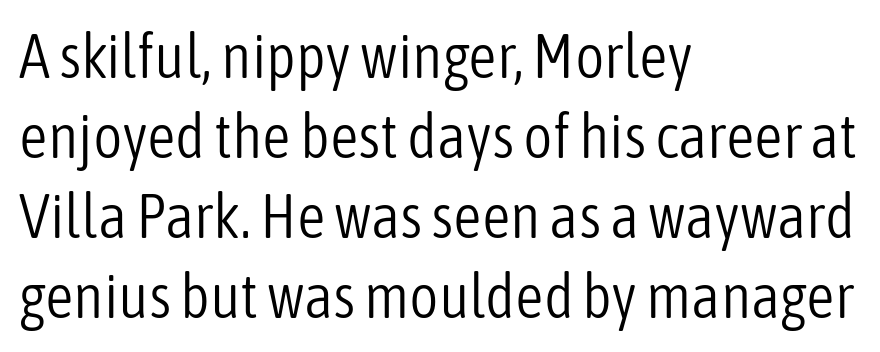
Q: Is the text bold? A: No.
Q: Is the text italic (slanted)? A: No, it is upright.
Q: Is the typeface a serif or a sans-serif typeface? A: Sans-serif.
Q: Is the text underlined? A: No.
Q: How is the paragraph aligned? A: Left-aligned.
Q: Is the spacing between letters normal or unusually wide? A: Normal.
Q: Is the spacing between lines tight, normal or loose? A: Normal.
Q: Width (condensed, normal, or wide)? A: Condensed.
Q: Stroke contrast? A: Low.
Q: x-height? A: Medium.
Q: Monospaced? A: No.
